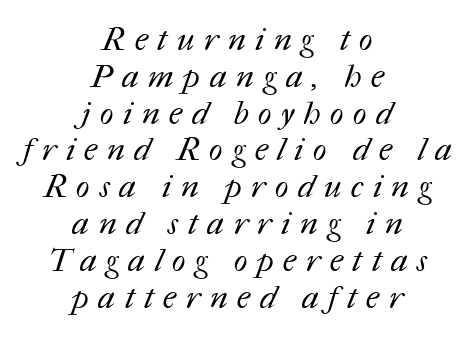
The image shows 32 px regular-weight type; set centered, tight line spacing (1.15x), unusually wide letter spacing (+0.3 em), not underlined; medium stroke contrast and a medium x-height.
